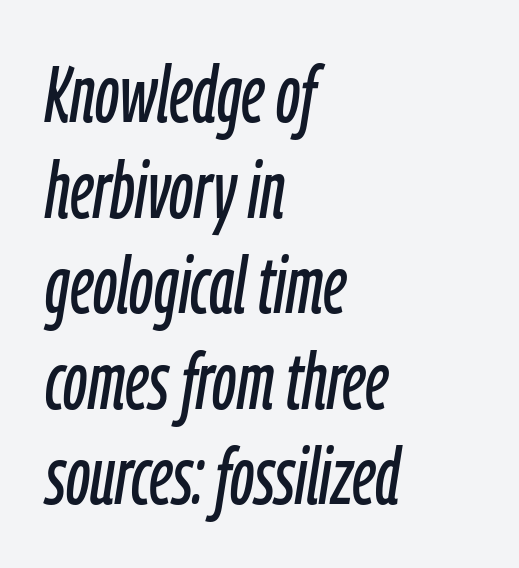
Proportional: the letters do not fall into vertical columns. Quick note: underline off. Visually the block forms a straight wall on the left and a jagged coastline on the right. You can tell it's italic because the verticals aren't actually vertical. Nothing unusual about the tracking: characters are spaced as the font intends.
